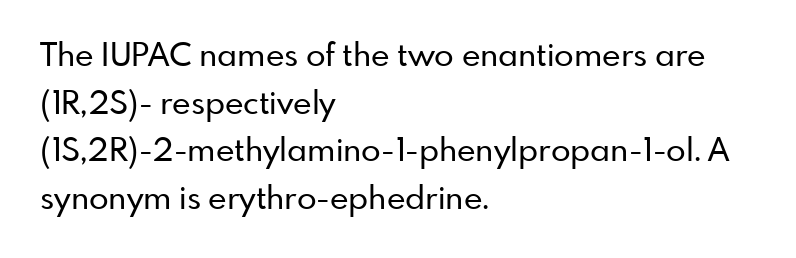
To sum up the face: it is a sans, with no serifs. Default kerning and tracking; the words read as compact shapes. Successive baselines arrive at the customary interval. Just letters on the line, the space beneath them empty. A classic flush-left, rag-right setting is used for this passage. Ascenders rise straight up at ninety degrees.
